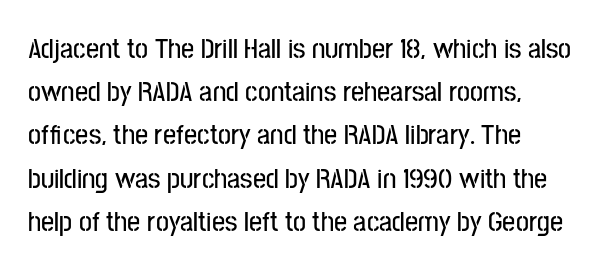
Q: Is the text italic (slanted)? A: No, it is upright.
Q: Is the typeface a serif or a sans-serif typeface? A: Sans-serif.
Q: Is the text underlined? A: No.
Q: How is the paragraph aligned? A: Left-aligned.
Q: Is the spacing between letters normal or unusually wide? A: Normal.
Q: Is the spacing between lines tight, normal or loose? A: Normal.
Q: Width (condensed, normal, or wide)? A: Condensed.
Q: Stroke contrast? A: Low.
Q: x-height? A: Medium.
Q: Monospaced? A: No.
